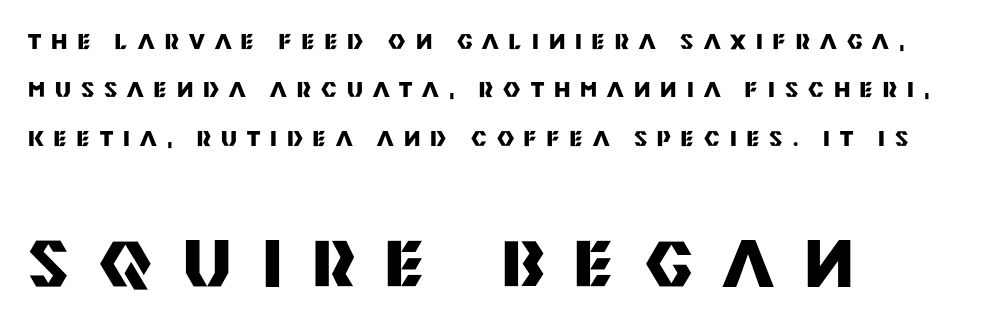
Q: Is the text bold? A: Yes.
Q: Is the text italic (slanted)? A: No, it is upright.
Q: Is the typeface a serif or a sans-serif typeface? A: Sans-serif.
Q: Is the text underlined? A: No.
Q: How is the paragraph aligned? A: Left-aligned.
Q: Is the spacing between letters normal or unusually wide? A: Unusually wide.
Q: Is the spacing between lines tight, normal or loose? A: Loose.
Q: Which block of text is set in a larger size, the first (top) or the second (bottom)? A: The second (bottom) one.
Q: Width (condensed, normal, or wide)? A: Normal.
Q: Stroke contrast? A: Medium.
Q: x-height? A: Large.
Q: Monospaced? A: No.
